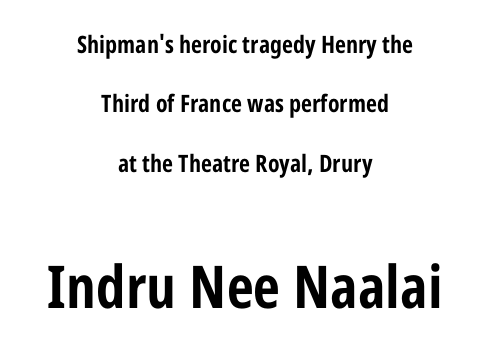
The zone under the glyphs is completely vacant. Default kerning and tracking; the words read as compact shapes. Are there feet on the stems? There aren't — it's a sans. Think of a printed novel: that variable character pitch is what you see here.
